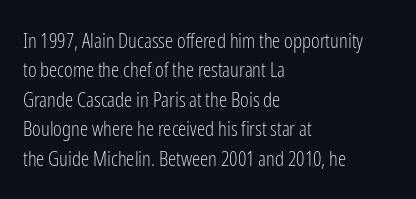
Q: Is the text bold? A: No.
Q: Is the text italic (slanted)? A: No, it is upright.
Q: Is the text underlined? A: No.
Q: How is the paragraph aligned? A: Left-aligned.
Q: Is the spacing between letters normal or unusually wide? A: Normal.
Q: Is the spacing between lines tight, normal or loose? A: Normal.
